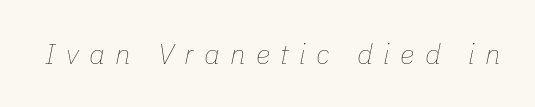
{"italic": "yes", "lean": "right", "slant_degrees": 11, "bold": "no", "weight": "thin", "width": "normal", "stroke_contrast": "low", "x_height": "medium", "monospaced": "no", "underline": "no", "letter_spacing": "wide", "letter_spacing_em": 0.37, "glyph_px": 28}
